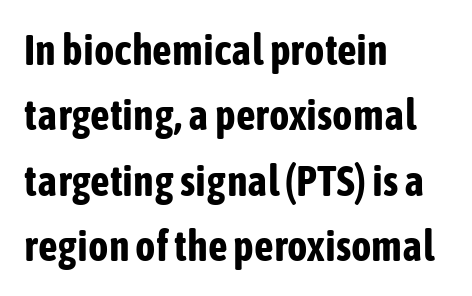
A typesetter would label this face a sans. The face used here has the dense, thick strokes of a bold. Beneath every word, the page is bare. Character widths vary here, with narrow letters taking less room than wide ones.
